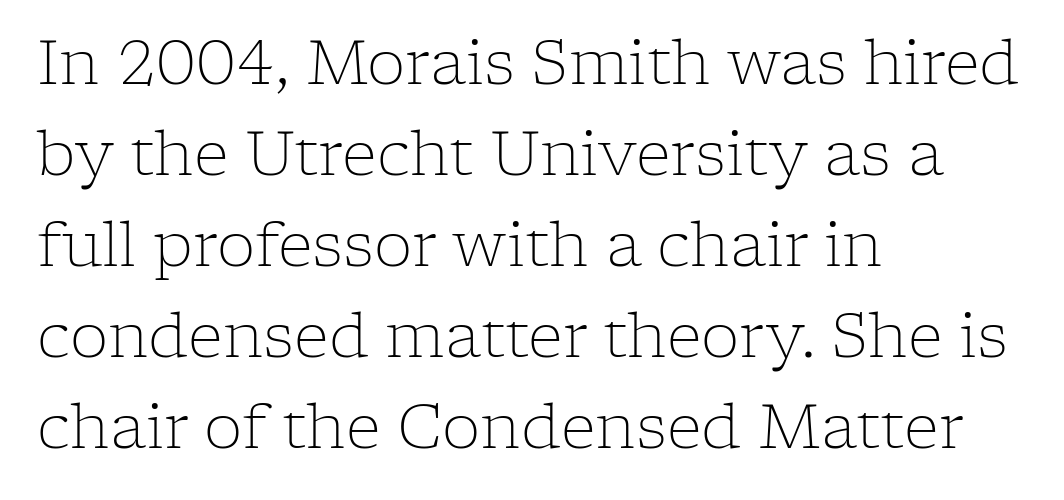
The typography opts for an upright posture over an oblique one. The text block is weighted toward the left margin, trailing off unevenly rightward. You could not count columns in this text — the font is proportionally spaced. The face looks like a standard text weight, possibly lighter.
